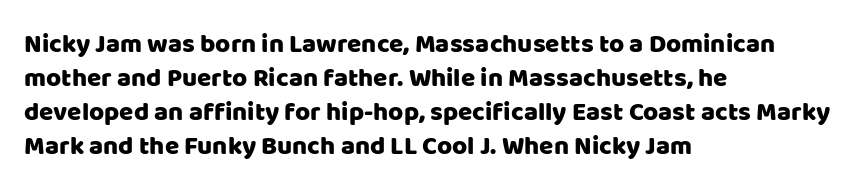
Q: Is the text italic (slanted)? A: No, it is upright.
Q: Is the text underlined? A: No.
Q: How is the paragraph aligned? A: Left-aligned.
Q: Is the spacing between letters normal or unusually wide? A: Normal.
Q: Is the spacing between lines tight, normal or loose? A: Normal.
